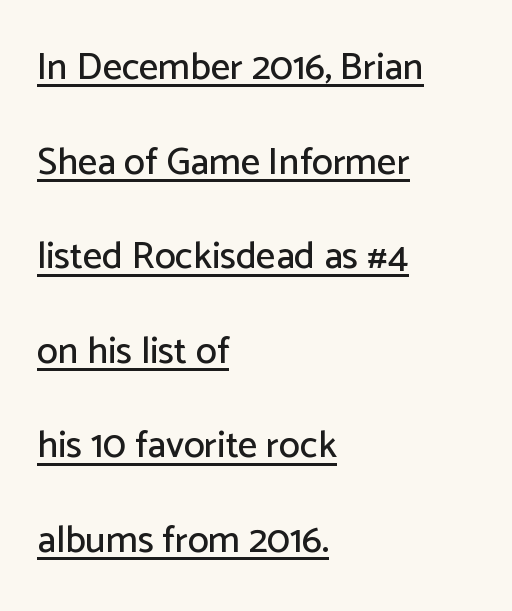
Character widths vary here, with narrow letters taking less room than wide ones. A baseline rule has been typeset under these characters. No extra tracking has been applied to these lines. The typeface chosen for these lines omits serifs. Every row of glyphs begins at an identical x-position on the left.
